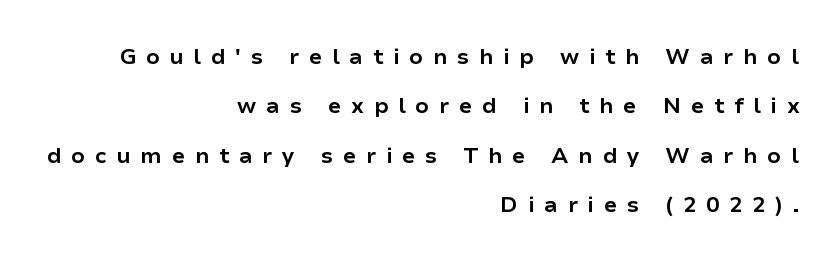
{"italic": "no", "bold": "yes", "underline": "no", "align": "right", "line_spacing": "loose", "line_spacing_ratio": 2.25, "letter_spacing": "wide", "letter_spacing_em": 0.44, "glyph_px": 22}
